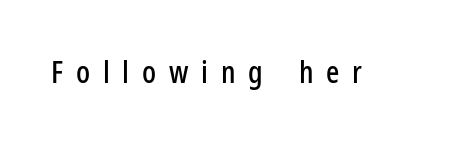
{"serif": "no", "italic": "no", "width": "condensed", "stroke_contrast": "low", "x_height": "medium", "monospaced": "no", "underline": "no", "letter_spacing": "wide", "letter_spacing_em": 0.41, "glyph_px": 31}
